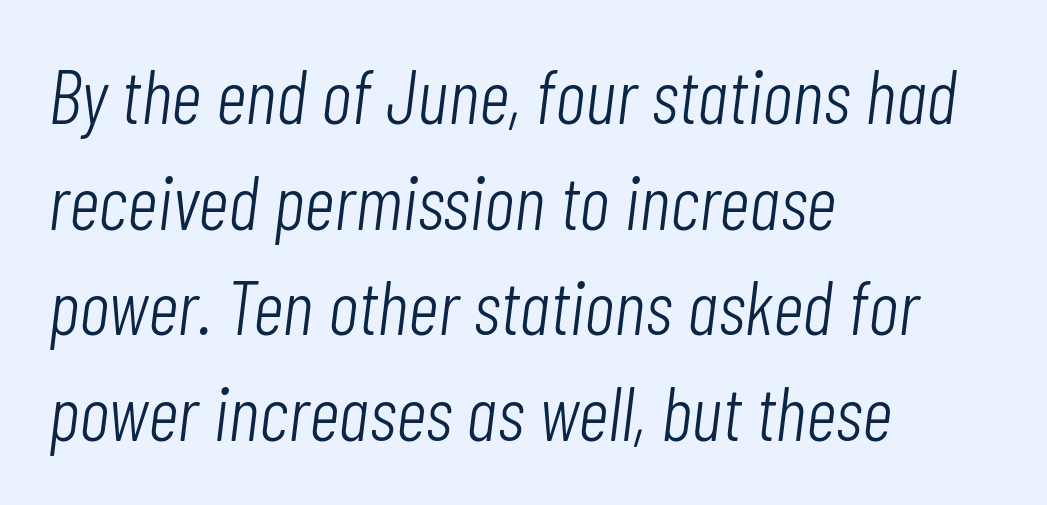
Tracking value appears to be zero — textbook default spacing. Line starts are locked; line ends wander. Vertical spacing — default. Slanted lettering throughout.
